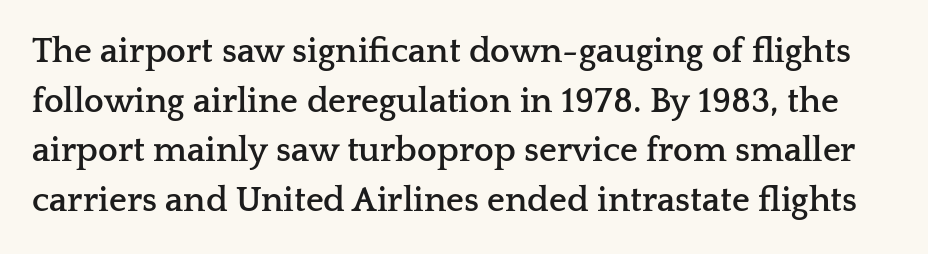
{"serif": "yes", "italic": "no", "bold": "yes", "weight": "semibold", "width": "wide", "stroke_contrast": "low", "x_height": "medium", "monospaced": "no", "underline": "no", "line_spacing": "normal", "line_spacing_ratio": 1.42, "letter_spacing": "normal", "letter_spacing_em": 0.0, "glyph_px": 35}
